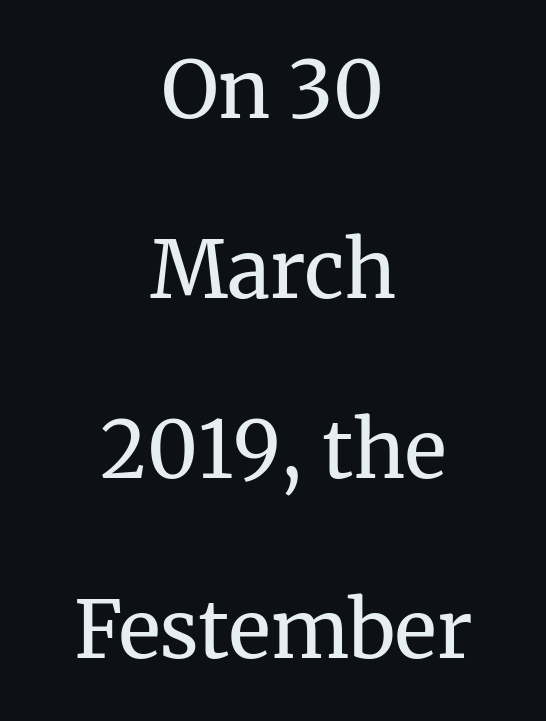
{"serif": "yes", "italic": "no", "bold": "no", "weight": "regular", "width": "normal", "stroke_contrast": "medium", "x_height": "medium", "monospaced": "no", "underline": "no", "align": "center", "line_spacing": "loose", "line_spacing_ratio": 2.28, "letter_spacing": "normal", "letter_spacing_em": 0.0, "glyph_px": 79}
